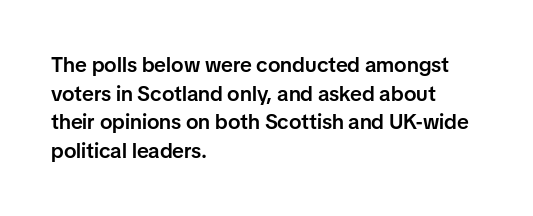
{"italic": "no", "bold": "semi", "underline": "no", "align": "left", "line_spacing": "normal", "line_spacing_ratio": 1.36, "letter_spacing": "normal", "letter_spacing_em": 0.0, "glyph_px": 21}
